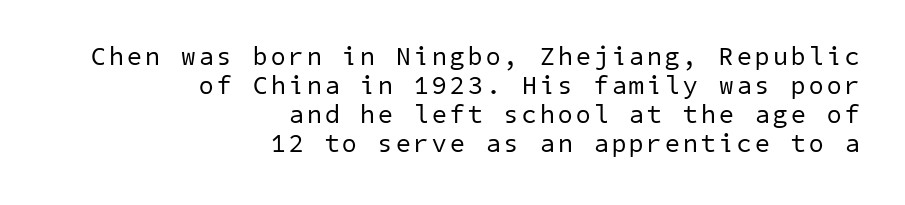
Very little white space separates one row of letters from the next. Compared with a typical body face, this is equally light or lighter still. Horizontally, the lines are justified to the trailing edge only. A bare baseline throughout the passage.
